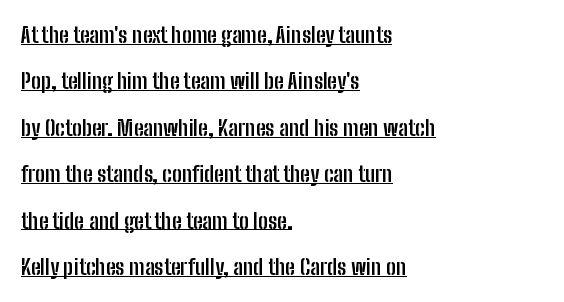
The image shows 22 px bold type, upright; set left-aligned, loose line spacing (2.11x), normal letter spacing, underlined.
